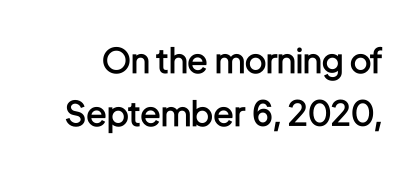
Q: Is the text bold? A: Semi-bold.
Q: Is the text italic (slanted)? A: No, it is upright.
Q: Is the typeface a serif or a sans-serif typeface? A: Sans-serif.
Q: Is the text underlined? A: No.
Q: Is the spacing between letters normal or unusually wide? A: Normal.
Q: Is the spacing between lines tight, normal or loose? A: Normal.
Q: Width (condensed, normal, or wide)? A: Condensed.
Q: Stroke contrast? A: Low.
Q: x-height? A: Medium.
Q: Monospaced? A: No.
